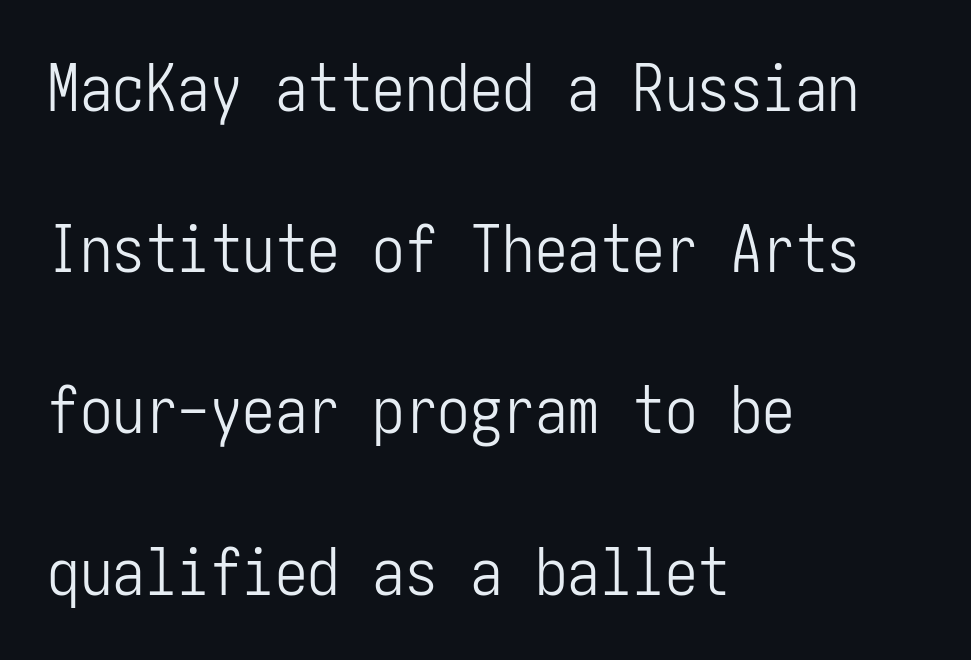
The image shows 65 px light, condensed sans-serif type, upright; set left-aligned, loose line spacing (2.48x), normal letter spacing, not underlined; low stroke contrast and a medium x-height.
